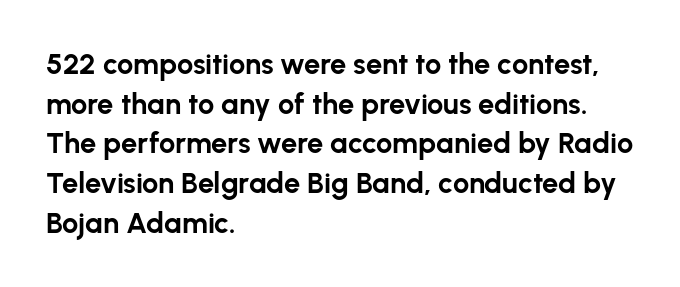
{"serif": "no", "italic": "no", "bold": "yes", "weight": "bold", "width": "normal", "stroke_contrast": "low", "x_height": "medium", "monospaced": "no", "underline": "no", "align": "left", "line_spacing": "normal", "line_spacing_ratio": 1.37, "letter_spacing": "normal", "letter_spacing_em": 0.0, "glyph_px": 29}
